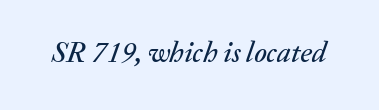
{"italic": "yes", "lean": "right", "slant_degrees": 20, "width": "normal", "stroke_contrast": "medium", "x_height": "medium", "monospaced": "no", "underline": "no", "letter_spacing": "normal", "letter_spacing_em": 0.0, "glyph_px": 29}
